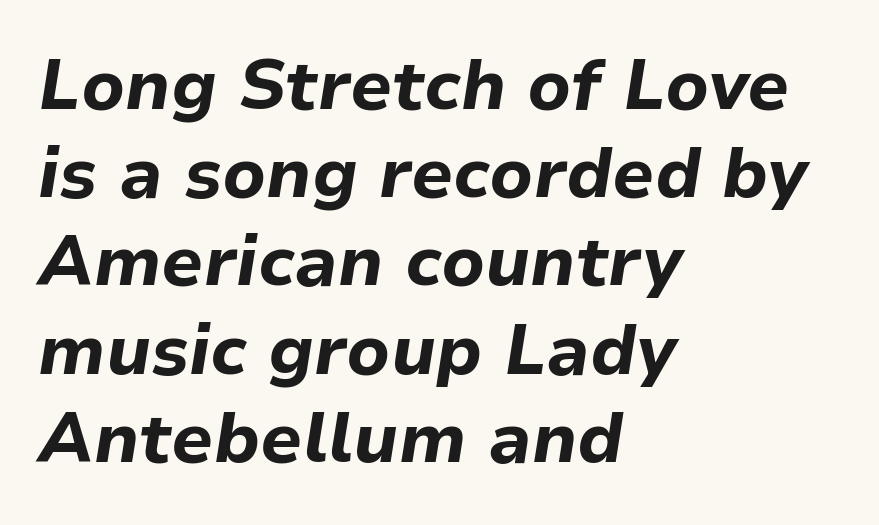
{"italic": "yes", "lean": "right", "slant_degrees": 9, "bold": "yes", "weight": "bold", "width": "normal", "stroke_contrast": "low", "x_height": "medium", "monospaced": "no", "underline": "no", "align": "left", "line_spacing": "normal", "line_spacing_ratio": 1.26, "letter_spacing": "normal", "letter_spacing_em": 0.0, "glyph_px": 70}
